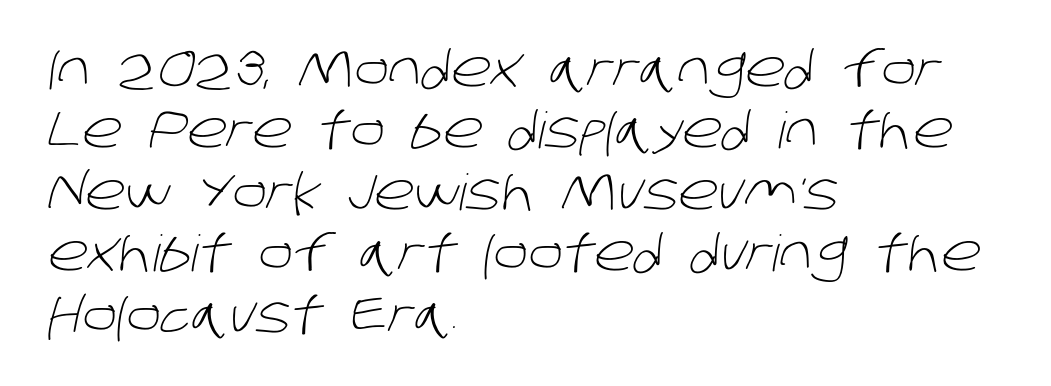
{"serif": "no", "bold": "no", "weight": "light", "width": "normal", "stroke_contrast": "low", "x_height": "large", "monospaced": "no", "underline": "no", "align": "left", "line_spacing_ratio": 1.23, "letter_spacing": "normal", "letter_spacing_em": 0.0, "glyph_px": 50}
